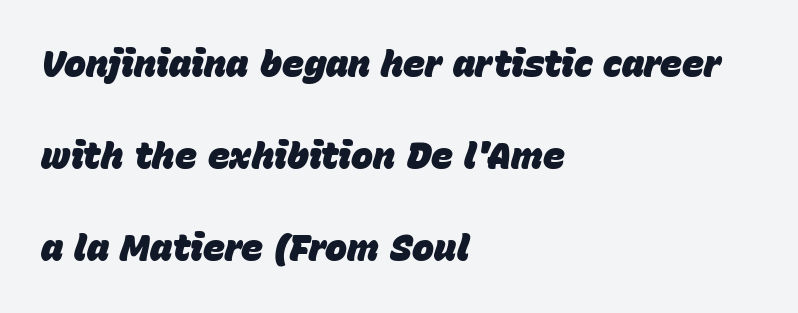
{"italic": "yes", "lean": "right", "slant_degrees": 15, "bold": "yes", "weight": "heavy", "width": "normal", "stroke_contrast": "low", "x_height": "large", "monospaced": "no", "underline": "no", "align": "left", "line_spacing": "loose", "line_spacing_ratio": 2.49, "letter_spacing": "normal", "letter_spacing_em": 0.0, "glyph_px": 37}
